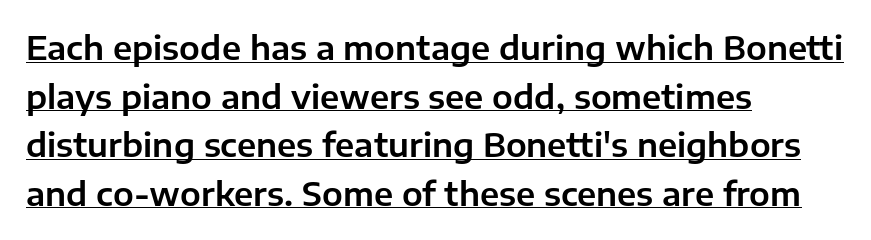
The image shows 33 px sans-serif type, upright; set left-aligned, normal line spacing (1.47x), normal letter spacing, underlined; low stroke contrast and a medium x-height.
